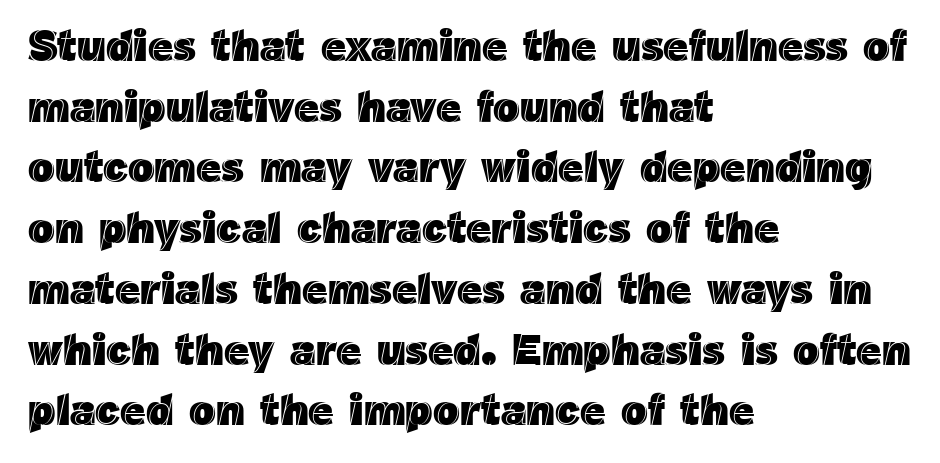
Q: Is the text italic (slanted)? A: No, it is upright.
Q: Is the text underlined? A: No.
Q: How is the paragraph aligned? A: Left-aligned.
Q: Is the spacing between letters normal or unusually wide? A: Normal.
Q: Is the spacing between lines tight, normal or loose? A: Normal.
Q: Width (condensed, normal, or wide)? A: Normal.
Q: x-height? A: Medium.
Q: Monospaced? A: No.
